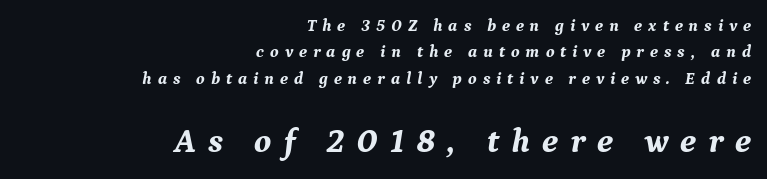
{"serif": "yes", "italic": "yes", "lean": "right", "slant_degrees": 9, "bold": "yes", "weight": "bold", "width": "normal", "stroke_contrast": "medium", "x_height": "medium", "monospaced": "no", "underline": "no", "align": "right", "line_spacing": "normal", "line_spacing_ratio": 1.55, "letter_spacing": "wide", "letter_spacing_em": 0.35, "larger_block": "second", "size_ratio": 2.0, "glyph_px": 34}
